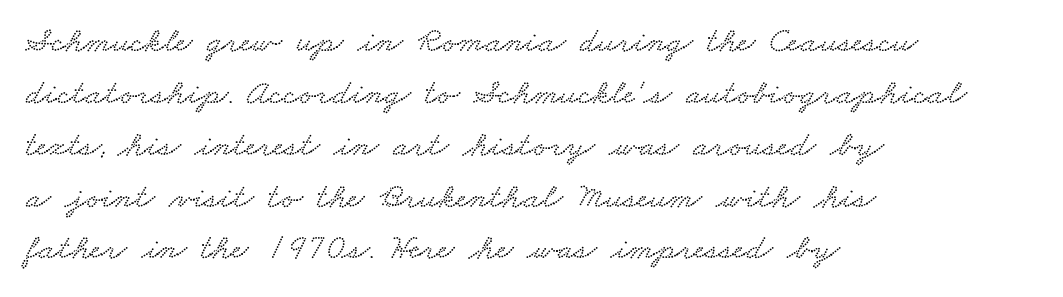
Here the designer chose a conventional face with non-uniform glyph widths. The leading is moderate, giving the passage an even texture. Notice how the passage keeps a crisp vertical edge on the left only. Rule under the text: the space is simply empty.
